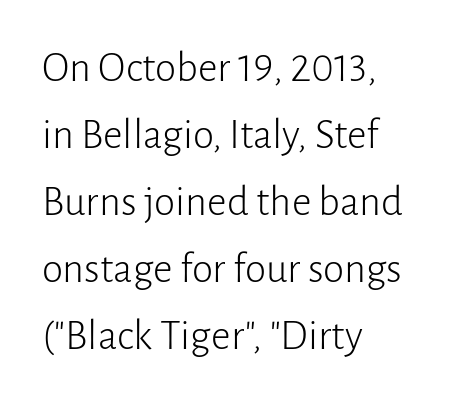
{"serif": "no", "italic": "no", "bold": "no", "weight": "light", "width": "normal", "stroke_contrast": "low", "x_height": "medium", "monospaced": "no", "underline": "no", "align": "left", "line_spacing": "normal", "line_spacing_ratio": 1.56, "letter_spacing": "normal", "letter_spacing_em": 0.0, "glyph_px": 43}
